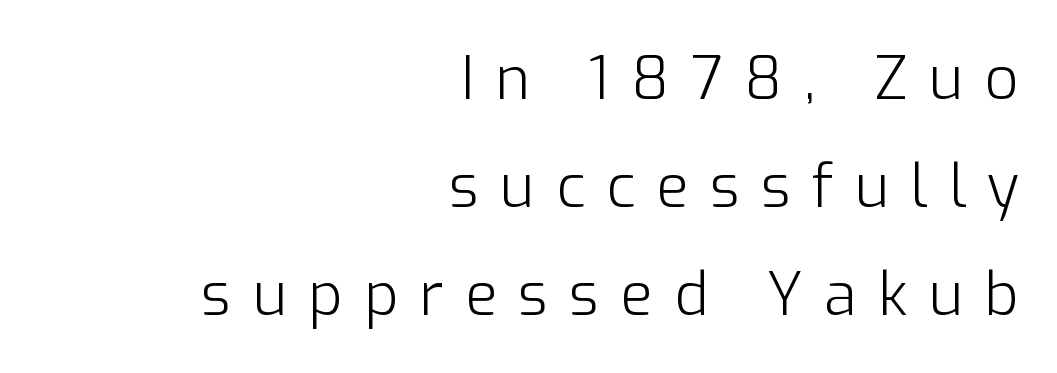
{"serif": "no", "italic": "no", "bold": "no", "weight": "light", "width": "normal", "stroke_contrast": "low", "x_height": "medium", "monospaced": "no", "underline": "no", "align": "right", "line_spacing_ratio": 1.8, "letter_spacing": "wide", "letter_spacing_em": 0.35, "glyph_px": 60}
